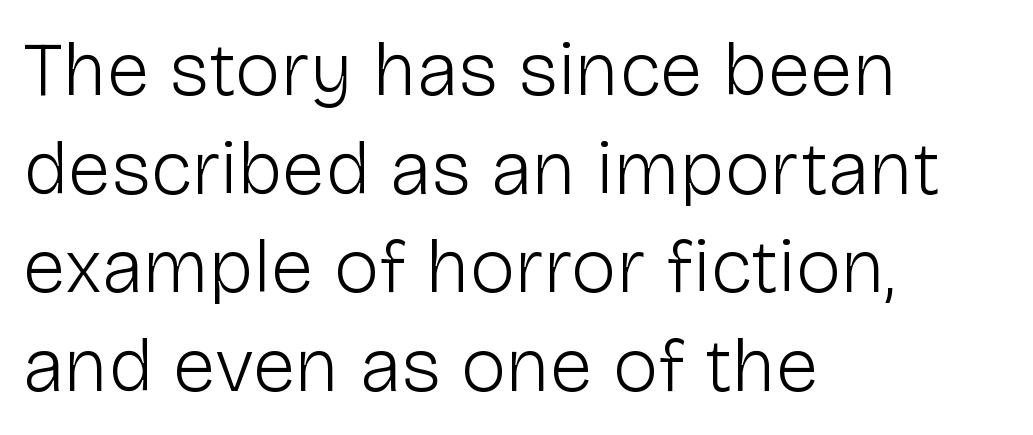
{"serif": "no", "italic": "no", "bold": "no", "weight": "light", "width": "normal", "stroke_contrast": "low", "x_height": "medium", "monospaced": "no", "underline": "no", "align": "left", "line_spacing": "normal", "line_spacing_ratio": 1.28, "letter_spacing": "normal", "letter_spacing_em": 0.0, "glyph_px": 77}
